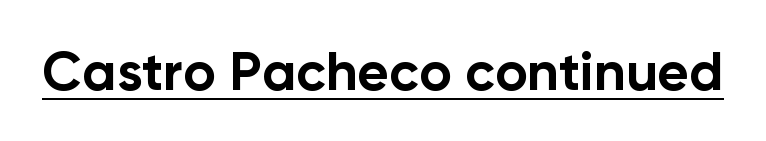
{"serif": "no", "italic": "no", "bold": "yes", "weight": "bold", "width": "normal", "stroke_contrast": "low", "x_height": "medium", "monospaced": "no", "underline": "yes", "letter_spacing": "normal", "letter_spacing_em": 0.0, "glyph_px": 55}
